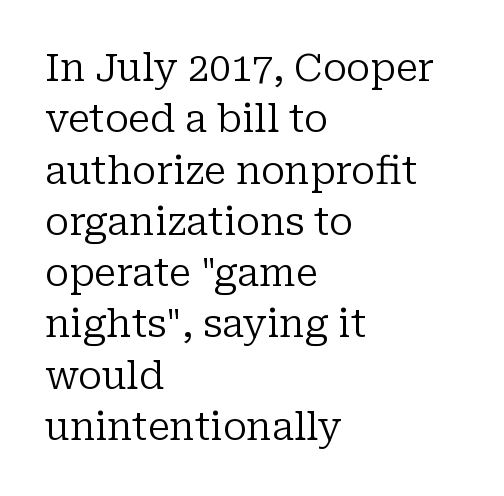
The image shows 38 px regular-weight serif type, upright; set left-aligned, normal line spacing (1.35x), normal letter spacing, not underlined; low stroke contrast and a medium x-height.
